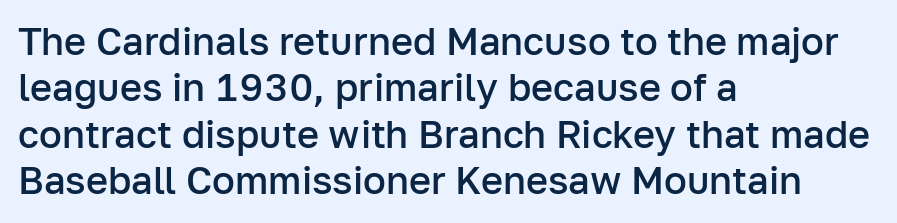
The type sits square on the baseline with zero lean. Font category for this specimen: sans-serif. Default kerning and tracking; the words read as compact shapes. Looks like regular typesetting: each glyph gets only the width it needs.
